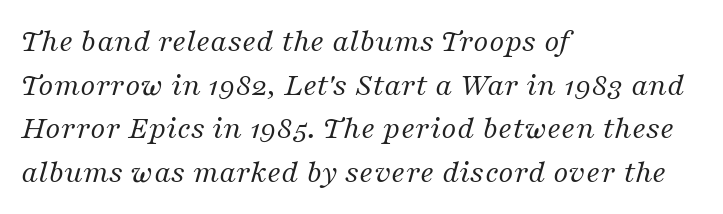
{"serif": "yes", "italic": "yes", "lean": "right", "slant_degrees": 16, "bold": "no", "weight": "regular", "width": "normal", "stroke_contrast": "medium", "x_height": "medium", "monospaced": "no", "underline": "no", "align": "left", "line_spacing": "normal", "line_spacing_ratio": 1.32, "letter_spacing": "normal", "letter_spacing_em": 0.0, "glyph_px": 33}
